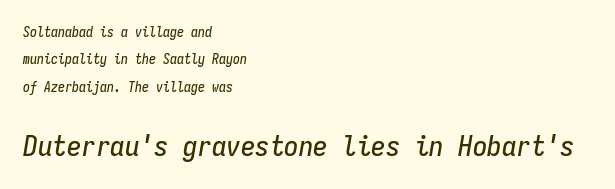
Just letters on the line, the space beneath them empty. Caption: standard tracking, unaltered. Think of a typewriter: that constant character pitch is what you see here. A student would notice the bottom passage is typeset larger than what precedes it. The ragged edge is on the right, which tells us the setting is flush left.
